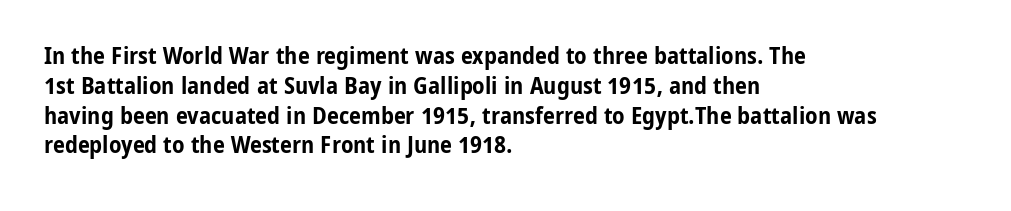
Every character sits straight up, as roman type does. This rendering uses left alignment, leaving the right contour irregular. Letters rest on an invisible, unmarked baseline. The passage shown has conventional tracking throughout. Pretty heavy lettering here — definitely bold.
